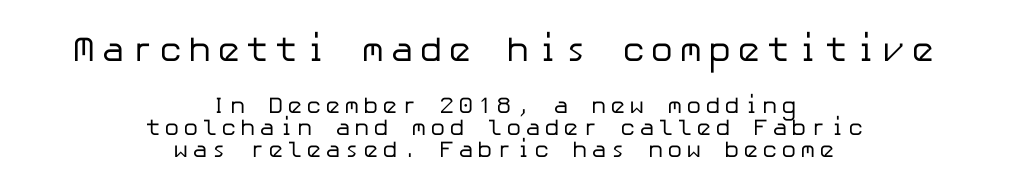
I'd call this a sans setting — the letters go barefoot. Caption: multi-line text, centered on the measure. Anything drawn beneath the words? Only blank space. Think standard paragraph weight, or any step lighter than that.
